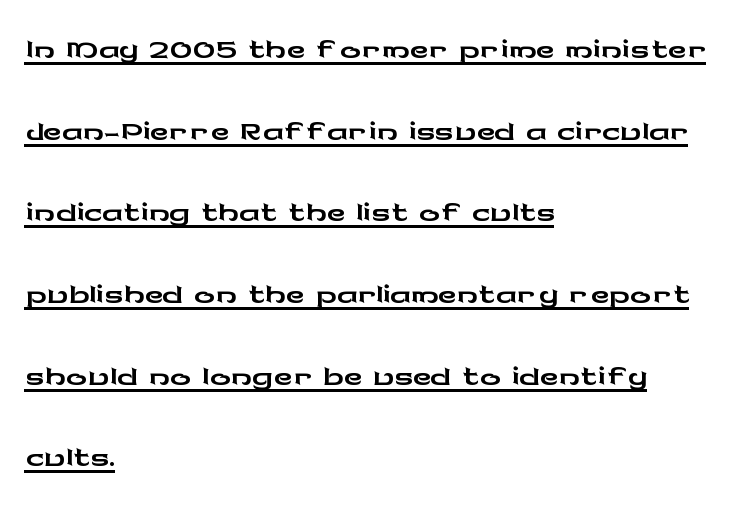
The image shows 52 px wide sans-serif type, upright; set left-aligned, normal line spacing (1.57x), normal letter spacing, underlined; low stroke contrast and a medium x-height.
